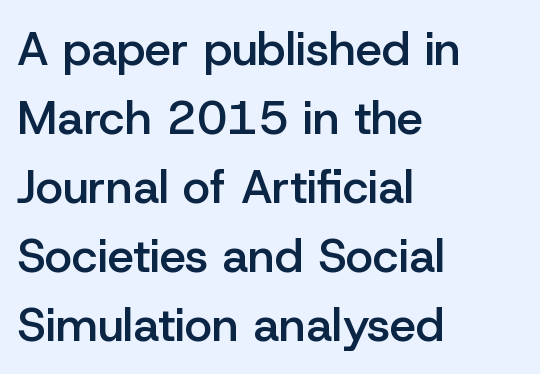
Tall strokes in this sample are plumb rather than angled. Regarding serifs, this sample does without them. The horizontal fit of the characters is conventional and even. Any mark beneath the type? The region is blank. The lines sit at an ordinary, default distance from one another.
